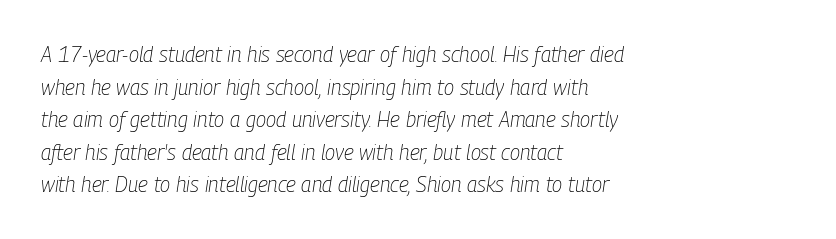
A student would call this left alignment; a typographer would say flush left, rag right. No extra tracking has been applied to these lines. Weight: regular or lighter. Letters rest on an invisible, unmarked baseline.
